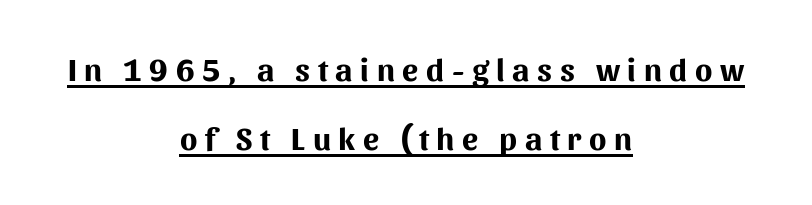
If you folded the block vertically in half, each line would mirror itself in length. When letters stand straight like this, we call the style roman or upright. Beneath each row of characters lies a ruled line. Here the designer chose a conventional face with non-uniform glyph widths. The vertical gap from one line to the next is large.
